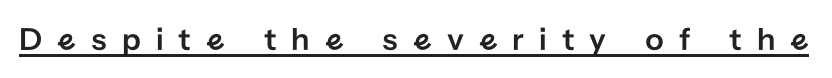
{"serif": "no", "italic": "no", "width": "normal", "stroke_contrast": "low", "x_height": "medium", "monospaced": "no", "underline": "yes", "letter_spacing": "wide", "letter_spacing_em": 0.45, "glyph_px": 33}
